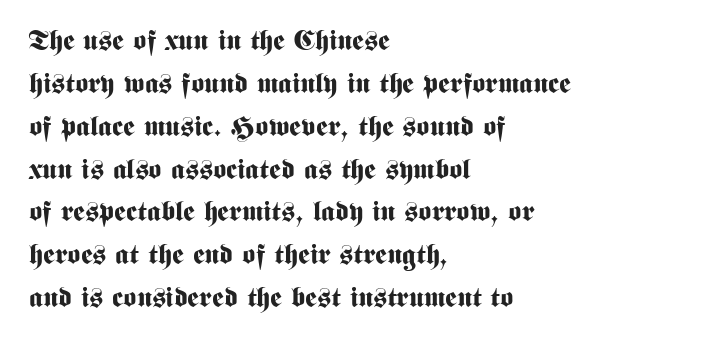
The image shows 28 px bold, condensed sans-serif type, upright; set left-aligned, normal line spacing (1.53x), normal letter spacing, not underlined; medium stroke contrast and a medium x-height.
